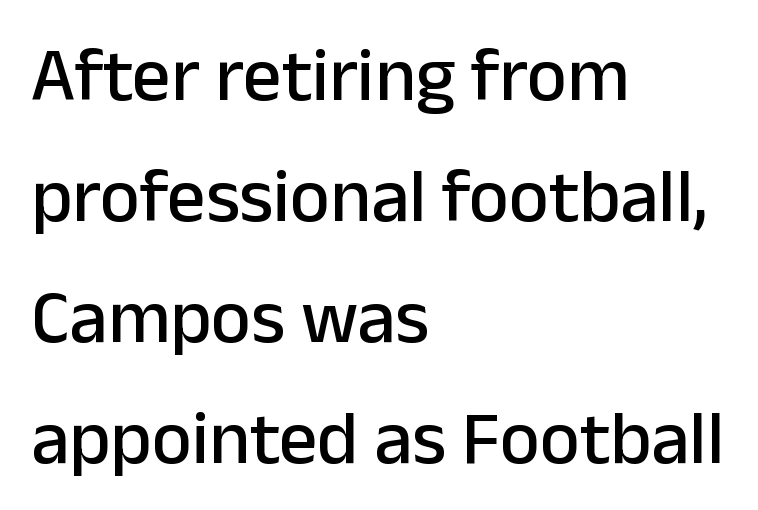
The image shows 76 px sans-serif type, upright; set left-aligned, normal line spacing (1.59x), normal letter spacing, not underlined; low stroke contrast and a medium x-height.
